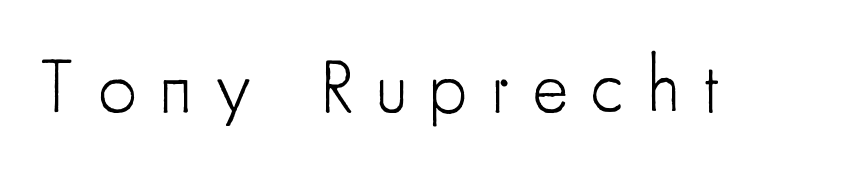
{"serif": "no", "italic": "no", "bold": "no", "weight": "light", "width": "condensed", "stroke_contrast": "low", "x_height": "small", "monospaced": "no", "underline": "no", "letter_spacing": "wide", "letter_spacing_em": 0.3, "glyph_px": 76}
